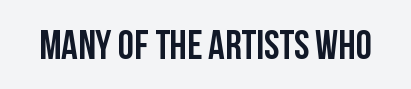
The image shows 41 px condensed sans-serif type, upright; set normal letter spacing, not underlined; low stroke contrast and a large x-height.
